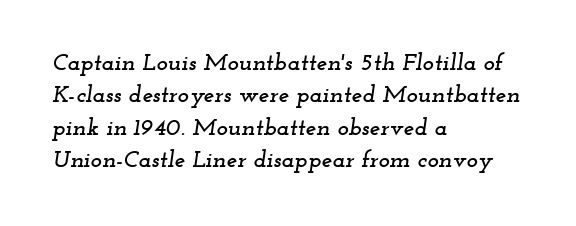
Q: Is the text italic (slanted)? A: Yes, it leans right by about 12 degrees.
Q: Is the text underlined? A: No.
Q: How is the paragraph aligned? A: Left-aligned.
Q: Is the spacing between letters normal or unusually wide? A: Normal.
Q: Is the spacing between lines tight, normal or loose? A: Normal.
